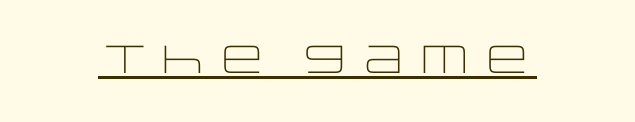
Q: Is the text bold? A: No.
Q: Is the text italic (slanted)? A: No, it is upright.
Q: Is the typeface a serif or a sans-serif typeface? A: Sans-serif.
Q: Is the text underlined? A: Yes.
Q: Is the spacing between letters normal or unusually wide? A: Normal.
Q: Width (condensed, normal, or wide)? A: Wide.
Q: Stroke contrast? A: Low.
Q: x-height? A: Large.
Q: Monospaced? A: No.
